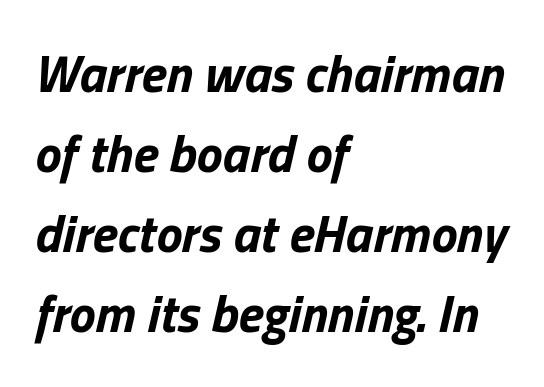
The image shows 52 px bold type, italic (leaning right); set left-aligned, normal line spacing (1.54x), normal letter spacing, not underlined; low stroke contrast and a medium x-height.
